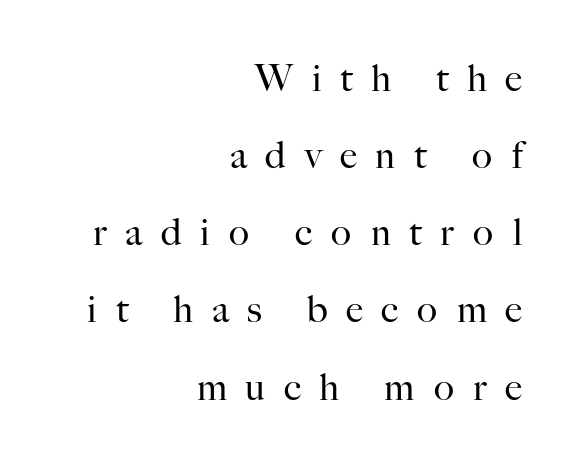
Q: Is the text bold? A: No.
Q: Is the text italic (slanted)? A: No, it is upright.
Q: Is the typeface a serif or a sans-serif typeface? A: Serif.
Q: Is the text underlined? A: No.
Q: How is the paragraph aligned? A: Right-aligned.
Q: Is the spacing between letters normal or unusually wide? A: Unusually wide.
Q: Is the spacing between lines tight, normal or loose? A: Loose.
Q: Width (condensed, normal, or wide)? A: Normal.
Q: Stroke contrast? A: High.
Q: x-height? A: Small.
Q: Monospaced? A: No.
